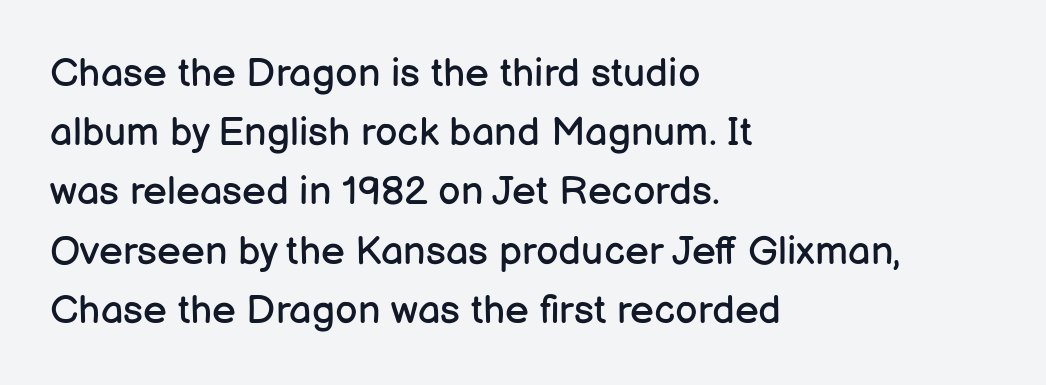
Q: Is the text bold? A: No.
Q: Is the text italic (slanted)? A: No, it is upright.
Q: Is the typeface a serif or a sans-serif typeface? A: Sans-serif.
Q: Is the text underlined? A: No.
Q: How is the paragraph aligned? A: Left-aligned.
Q: Is the spacing between letters normal or unusually wide? A: Normal.
Q: Is the spacing between lines tight, normal or loose? A: Normal.
Q: Width (condensed, normal, or wide)? A: Normal.
Q: Stroke contrast? A: Low.
Q: x-height? A: Medium.
Q: Monospaced? A: No.
